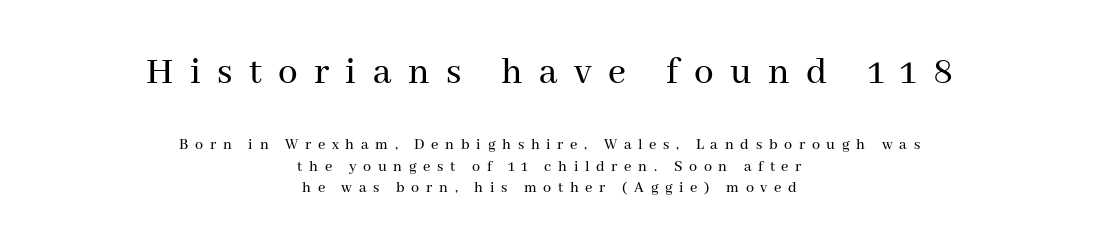
The image shows 39 px serif type, upright; set centered, normal line spacing (1.37x), unusually wide letter spacing (+0.42 em), not underlined; the first (top) block is 2.44x larger; medium stroke contrast and a medium x-height.
